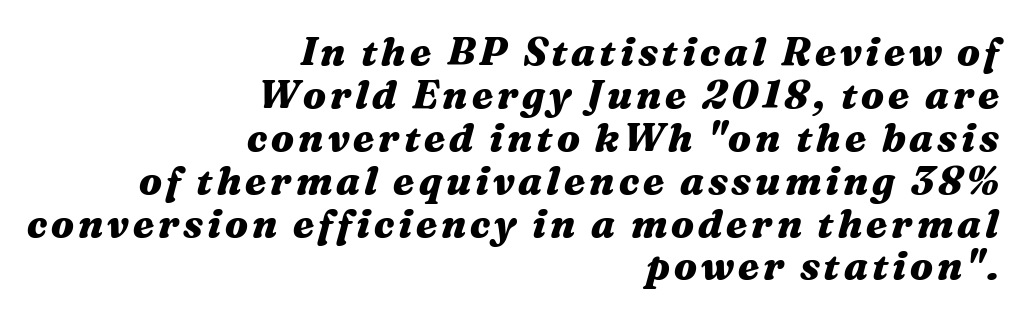
The image shows 39 px heavy, wide type, italic (leaning right); set right-aligned, tight line spacing (1.1x), not underlined; medium stroke contrast and a medium x-height.
